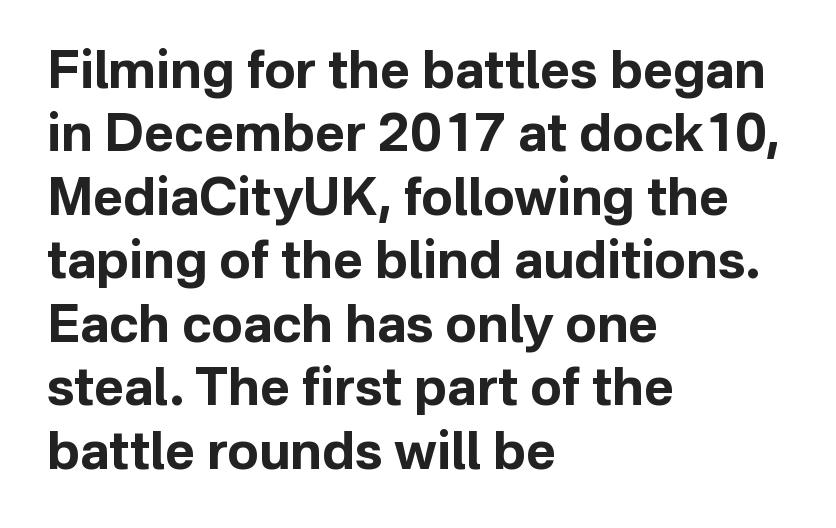
{"serif": "no", "italic": "no", "bold": "yes", "weight": "bold", "width": "normal", "stroke_contrast": "low", "x_height": "medium", "monospaced": "no", "underline": "no", "align": "left", "line_spacing_ratio": 1.22, "letter_spacing": "normal", "letter_spacing_em": 0.0, "glyph_px": 52}
